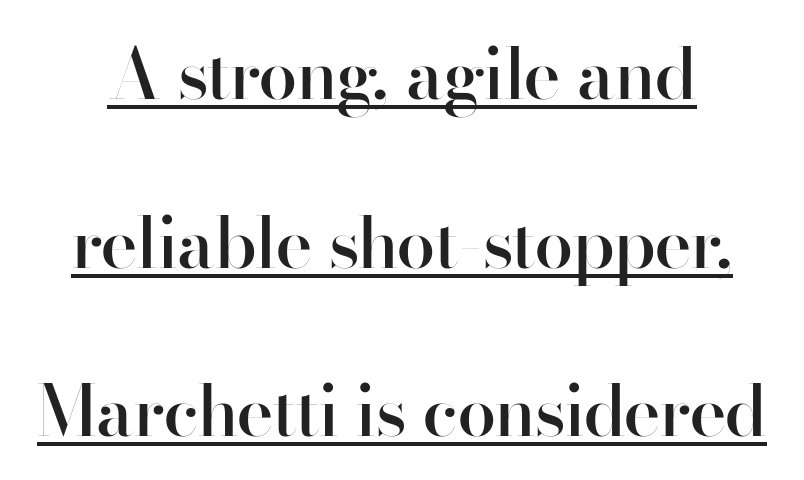
The image shows 70 px semibold sans-serif type, upright; set loose line spacing (2.41x), normal letter spacing, underlined; high stroke contrast and a small x-height.
